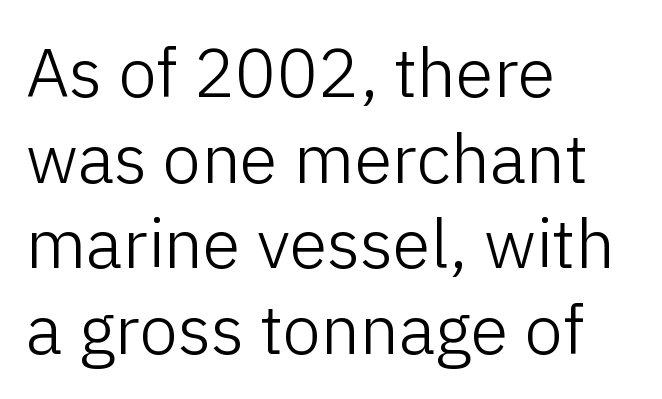
Q: Is the text bold? A: No.
Q: Is the text italic (slanted)? A: No, it is upright.
Q: Is the typeface a serif or a sans-serif typeface? A: Sans-serif.
Q: Is the text underlined? A: No.
Q: How is the paragraph aligned? A: Left-aligned.
Q: Is the spacing between letters normal or unusually wide? A: Normal.
Q: Width (condensed, normal, or wide)? A: Normal.
Q: Stroke contrast? A: Low.
Q: x-height? A: Medium.
Q: Monospaced? A: No.
